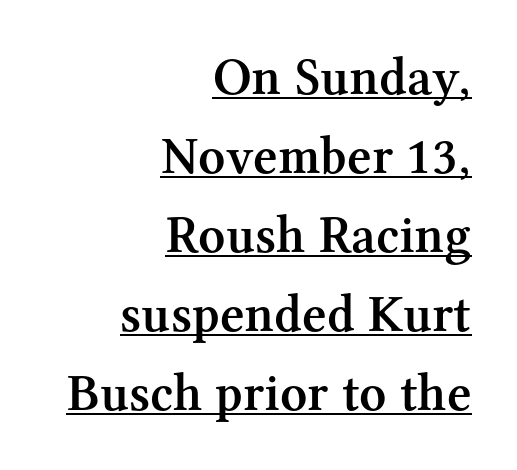
Q: Is the text bold? A: Semi-bold.
Q: Is the text italic (slanted)? A: No, it is upright.
Q: Is the typeface a serif or a sans-serif typeface? A: Serif.
Q: Is the text underlined? A: Yes.
Q: How is the paragraph aligned? A: Right-aligned.
Q: Is the spacing between letters normal or unusually wide? A: Normal.
Q: Is the spacing between lines tight, normal or loose? A: Normal.
Q: Width (condensed, normal, or wide)? A: Normal.
Q: Stroke contrast? A: Medium.
Q: x-height? A: Medium.
Q: Monospaced? A: No.
